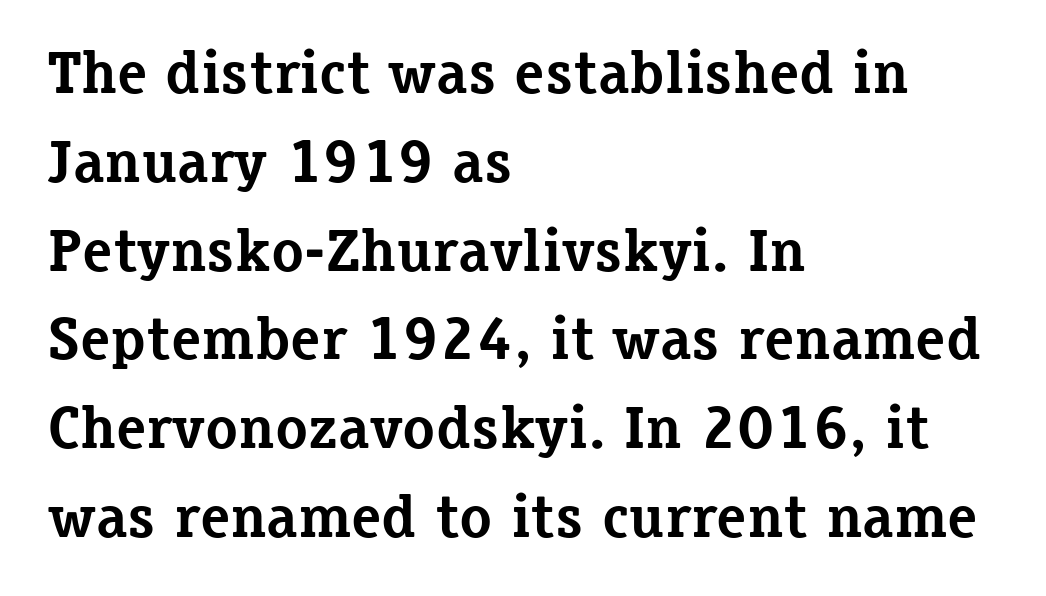
The image shows 60 px bold serif type, upright; set left-aligned, normal line spacing (1.48x), normal letter spacing, not underlined; low stroke contrast and a medium x-height.
